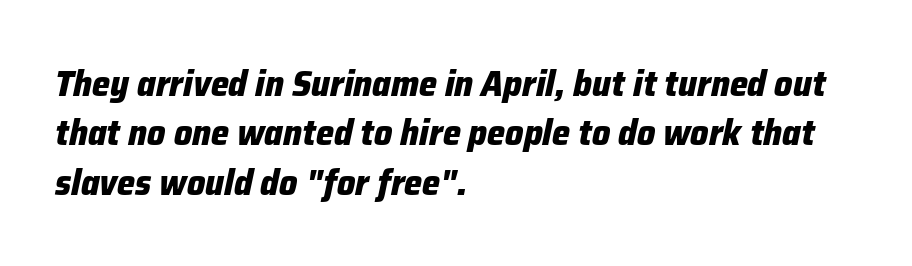
Honestly, the row spacing looks completely unremarkable. One-word summary of the alignment: left. Each word holds together tightly as a unit, with standard inter-letter gaps. You can tell it's italic because the verticals aren't actually vertical. The glyphs have the mass of a bold cut.
